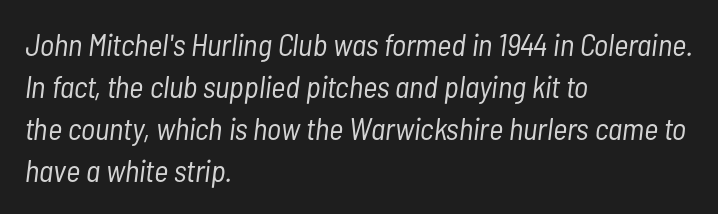
{"italic": "yes", "lean": "right", "slant_degrees": 7, "bold": "no", "weight": "light", "width": "condensed", "stroke_contrast": "low", "x_height": "medium", "monospaced": "no", "underline": "no", "align": "left", "line_spacing": "normal", "line_spacing_ratio": 1.35, "letter_spacing": "normal", "letter_spacing_em": 0.0, "glyph_px": 31}
